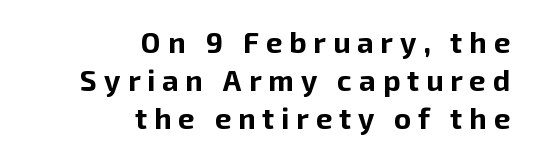
These lines are composed in type without serifs. Each letter keeps its own natural width here, so spacing adapts to shape. The gap between lines stays unmarked. Heft: maximum for text — a bold.
